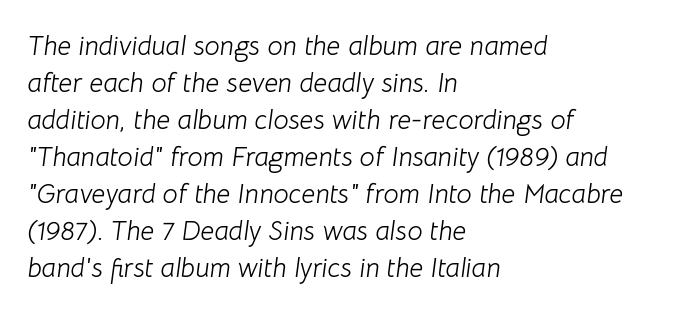
Q: Is the text bold? A: No.
Q: Is the text italic (slanted)? A: Yes, it leans right by about 8 degrees.
Q: Is the text underlined? A: No.
Q: How is the paragraph aligned? A: Left-aligned.
Q: Is the spacing between letters normal or unusually wide? A: Normal.
Q: Is the spacing between lines tight, normal or loose? A: Normal.
